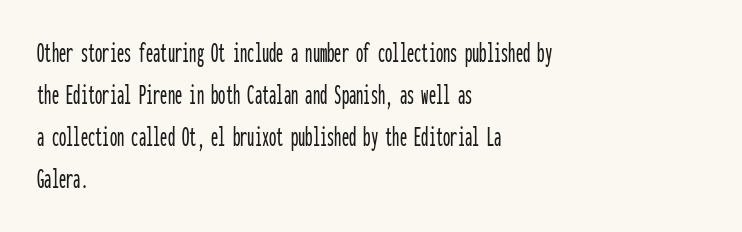
{"serif": "no", "italic": "no", "width": "condensed", "stroke_contrast": "low", "x_height": "medium", "monospaced": "yes", "underline": "no", "align": "left", "line_spacing": "normal", "line_spacing_ratio": 1.45, "letter_spacing": "normal", "letter_spacing_em": 0.0, "glyph_px": 29}
